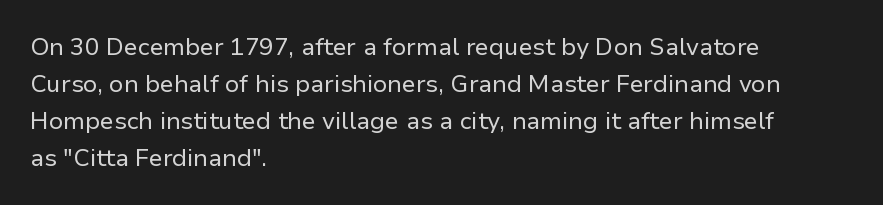
{"italic": "no", "bold": "no", "underline": "no", "align": "left", "line_spacing": "normal", "line_spacing_ratio": 1.54, "letter_spacing": "normal", "letter_spacing_em": 0.0, "glyph_px": 24}
